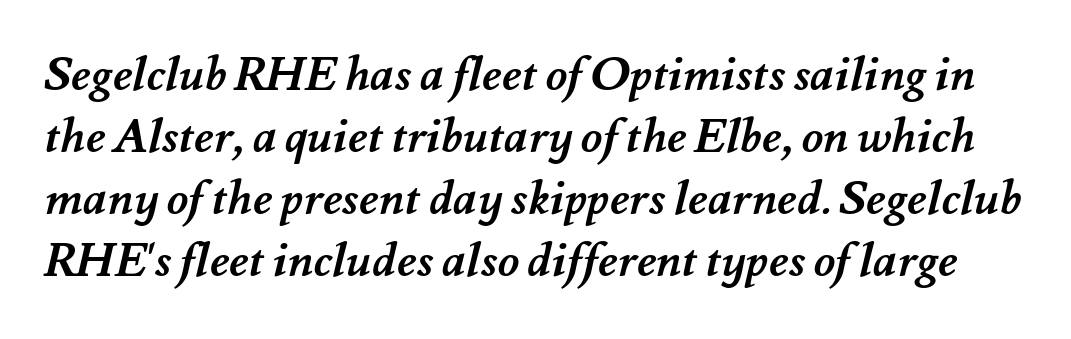
The image shows 47 px semibold type; set normal line spacing (1.32x), normal letter spacing, not underlined; medium stroke contrast and a small x-height.
